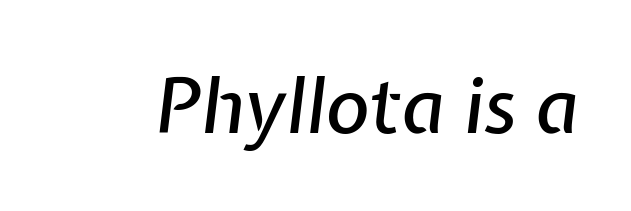
The image shows 75 px text type, italic (leaning right); set normal letter spacing, not underlined; low stroke contrast and a medium x-height.
